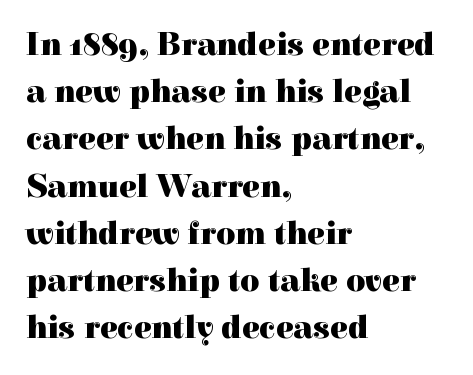
Q: Is the text bold? A: Yes.
Q: Is the text italic (slanted)? A: No, it is upright.
Q: Is the typeface a serif or a sans-serif typeface? A: Serif.
Q: Is the text underlined? A: No.
Q: How is the paragraph aligned? A: Left-aligned.
Q: Is the spacing between letters normal or unusually wide? A: Normal.
Q: Is the spacing between lines tight, normal or loose? A: Normal.
Q: Width (condensed, normal, or wide)? A: Normal.
Q: x-height? A: Medium.
Q: Monospaced? A: No.
